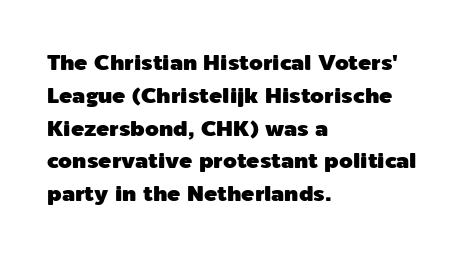
{"italic": "no", "underline": "no", "align": "left", "line_spacing": "normal", "line_spacing_ratio": 1.49, "letter_spacing": "normal", "letter_spacing_em": 0.0, "glyph_px": 22}
